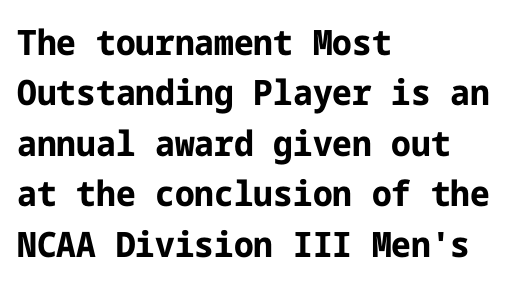
Q: Is the text bold? A: Yes.
Q: Is the text italic (slanted)? A: No, it is upright.
Q: Is the typeface a serif or a sans-serif typeface? A: Sans-serif.
Q: Is the text underlined? A: No.
Q: How is the paragraph aligned? A: Left-aligned.
Q: Is the spacing between letters normal or unusually wide? A: Normal.
Q: Is the spacing between lines tight, normal or loose? A: Normal.
Q: Width (condensed, normal, or wide)? A: Normal.
Q: Stroke contrast? A: Low.
Q: x-height? A: Medium.
